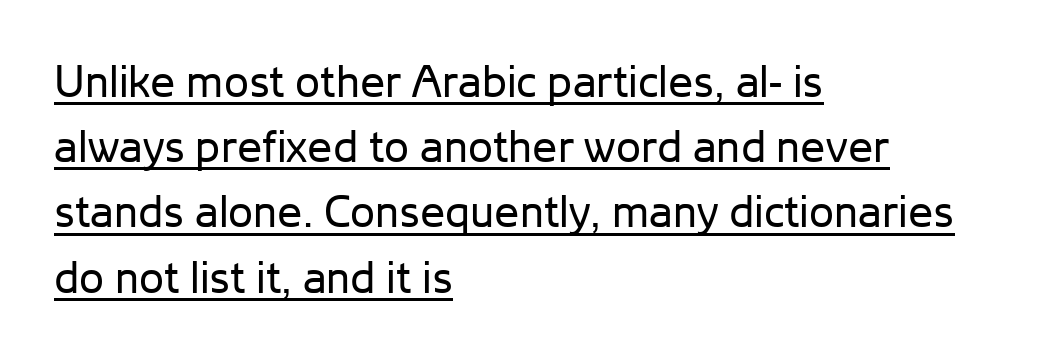
The image shows 45 px regular-weight sans-serif type, upright; set left-aligned, normal line spacing (1.45x), normal letter spacing, underlined; low stroke contrast and a medium x-height.
